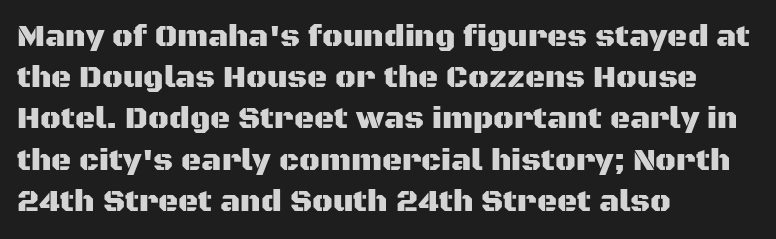
{"serif": "no", "italic": "no", "width": "normal", "stroke_contrast": "medium", "x_height": "large", "monospaced": "no", "underline": "no", "align": "left", "line_spacing": "normal", "line_spacing_ratio": 1.33, "letter_spacing": "normal", "letter_spacing_em": 0.0, "glyph_px": 31}
